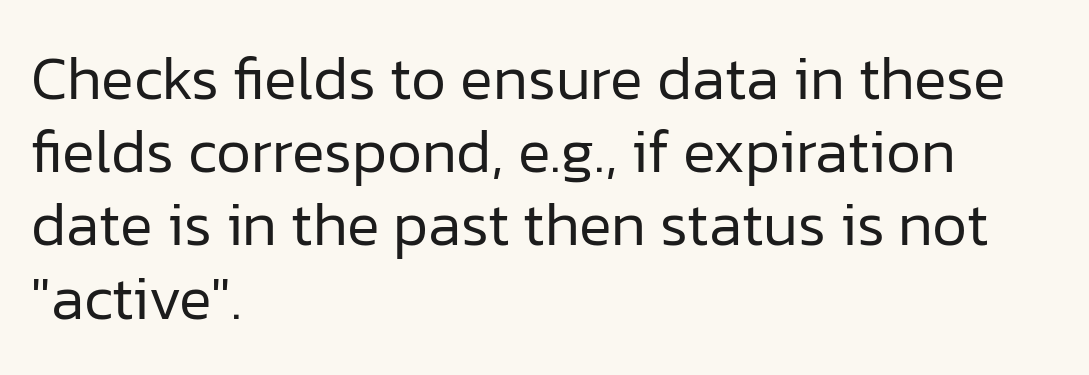
The image shows 61 px regular-weight sans-serif type, upright; set left-aligned, line spacing 1.2x, normal letter spacing, not underlined; low stroke contrast and a medium x-height.
